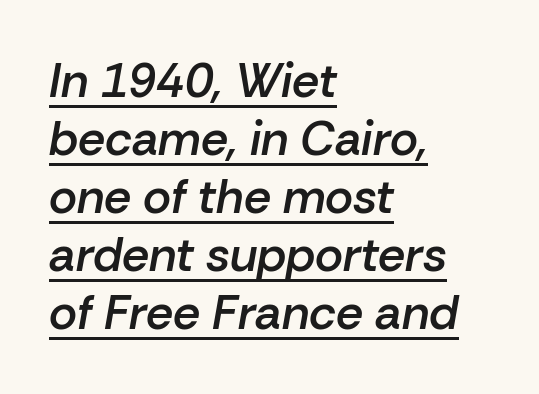
{"italic": "yes", "lean": "right", "slant_degrees": 10, "bold": "semi", "weight": "semibold", "width": "normal", "stroke_contrast": "low", "x_height": "medium", "monospaced": "no", "underline": "yes", "align": "left", "line_spacing_ratio": 1.21, "letter_spacing": "normal", "letter_spacing_em": 0.0, "glyph_px": 48}
